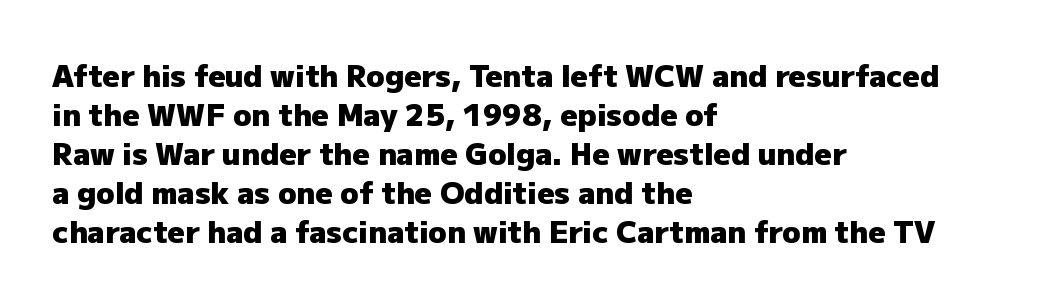
Tall strokes in this sample are plumb rather than angled. Only glyphs here, with clear space below each row. Looks like regular typesetting: each glyph gets only the width it needs. The face used here has the dense, thick strokes of a bold.
